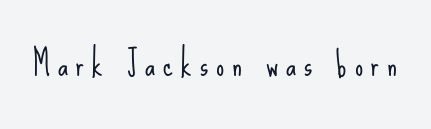
The image shows 32 px light, condensed sans-serif type, upright; set unusually wide letter spacing (+0.25 em), not underlined; low stroke contrast and a small x-height.
